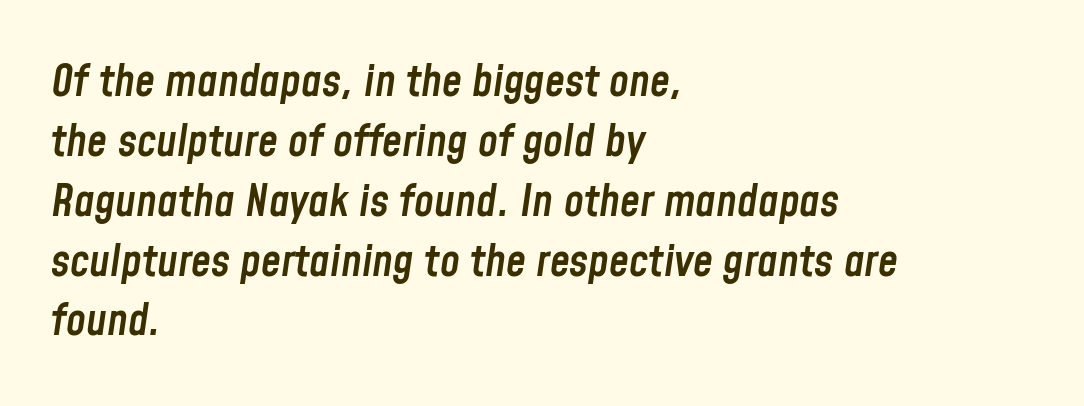
The image shows 45 px semibold, condensed type, italic (leaning right); set left-aligned, normal line spacing (1.33x), normal letter spacing, not underlined; low stroke contrast and a medium x-height.
